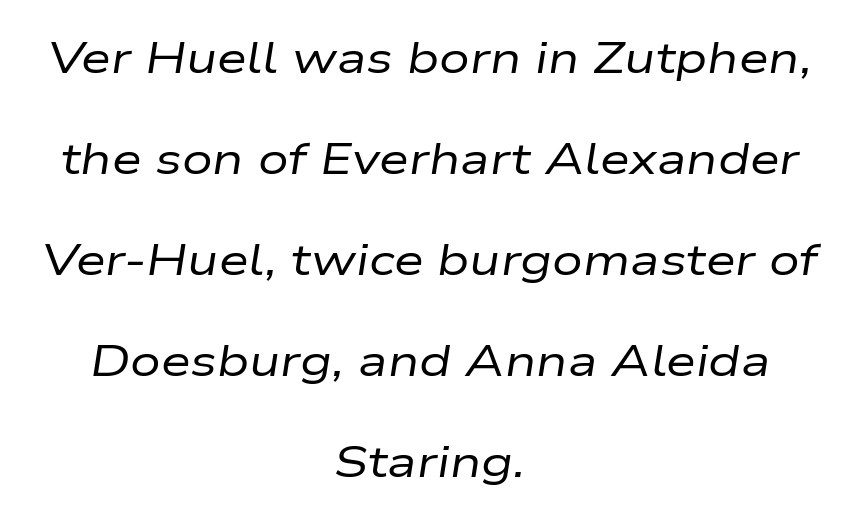
{"italic": "yes", "lean": "right", "slant_degrees": 9, "bold": "no", "weight": "regular", "width": "wide", "stroke_contrast": "low", "x_height": "medium", "monospaced": "no", "underline": "no", "align": "center", "line_spacing": "loose", "line_spacing_ratio": 2.35, "letter_spacing": "normal", "letter_spacing_em": 0.0, "glyph_px": 43}
